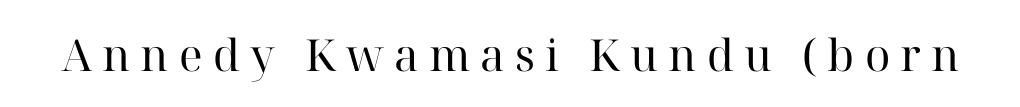
{"serif": "yes", "italic": "no", "bold": "no", "weight": "regular", "width": "normal", "stroke_contrast": "high", "x_height": "medium", "monospaced": "no", "underline": "no", "letter_spacing": "wide", "letter_spacing_em": 0.23, "glyph_px": 44}
